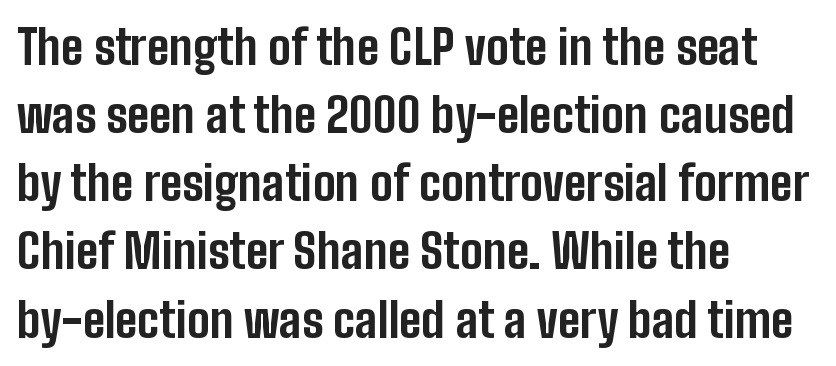
Q: Is the text bold? A: Yes.
Q: Is the text italic (slanted)? A: No, it is upright.
Q: Is the typeface a serif or a sans-serif typeface? A: Sans-serif.
Q: Is the text underlined? A: No.
Q: How is the paragraph aligned? A: Left-aligned.
Q: Is the spacing between letters normal or unusually wide? A: Normal.
Q: Is the spacing between lines tight, normal or loose? A: Normal.
Q: Width (condensed, normal, or wide)? A: Condensed.
Q: Stroke contrast? A: Low.
Q: x-height? A: Medium.
Q: Monospaced? A: No.
